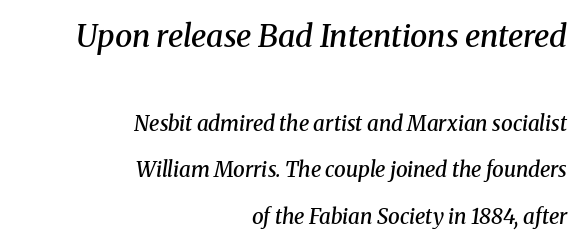
Q: Is the text bold? A: Semi-bold.
Q: Is the text italic (slanted)? A: Yes, it leans right by about 8 degrees.
Q: Is the typeface a serif or a sans-serif typeface? A: Serif.
Q: Is the text underlined? A: No.
Q: How is the paragraph aligned? A: Right-aligned.
Q: Is the spacing between letters normal or unusually wide? A: Normal.
Q: Is the spacing between lines tight, normal or loose? A: Loose.
Q: Which block of text is set in a larger size, the first (top) or the second (bottom)? A: The first (top) one.
Q: Width (condensed, normal, or wide)? A: Normal.
Q: Stroke contrast? A: Medium.
Q: x-height? A: Medium.
Q: Monospaced? A: No.
